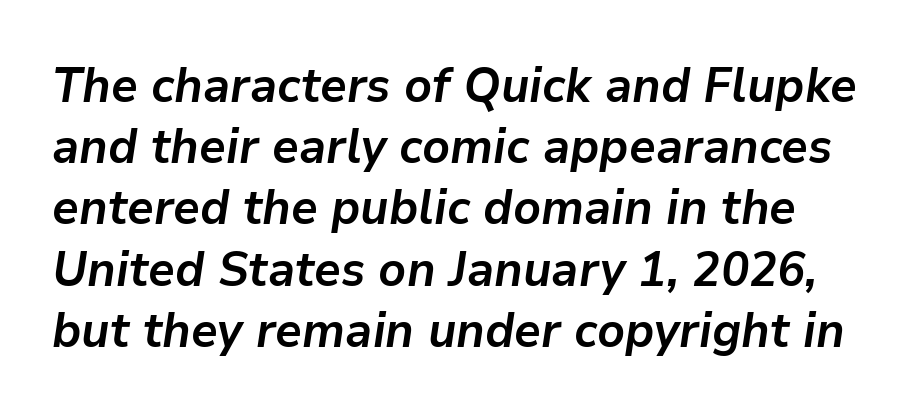
In terms of posture, this sample is oblique. You could not count columns in this text — the font is proportionally spaced. The string is rendered with underlining switched off. This sample uses plain, unmodified letter spacing. Caption: bold face, heavy strokes.
